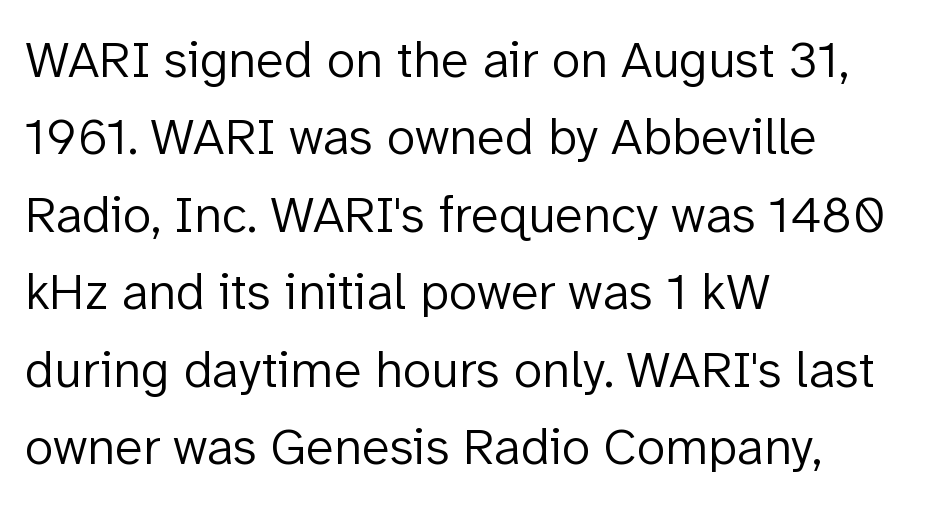
The image shows 52 px light sans-serif type, upright; set left-aligned, normal line spacing (1.49x), normal letter spacing, not underlined; low stroke contrast and a medium x-height.
